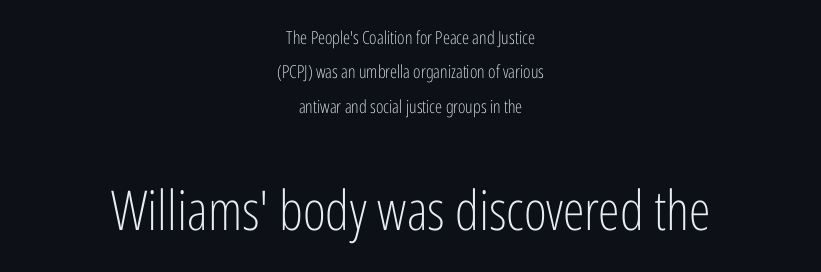
Leftover space on each line is divided equally before and after the words. Is there much room between lines? Yes — plenty of vertical air separates them. Letters have the restrained weight of plain body copy at most. Regarding serifs, this sample does without them. Do the letters lean? They stand straight.
